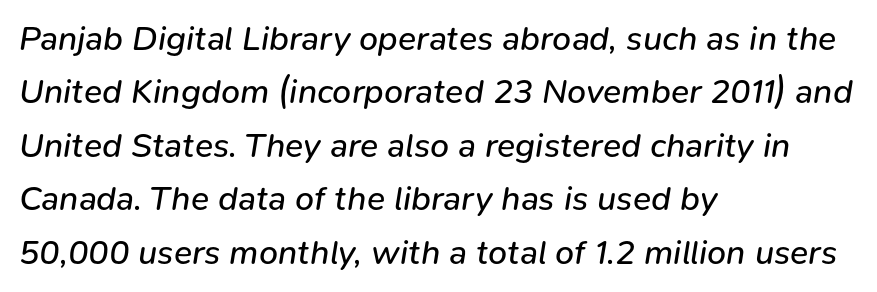
{"italic": "yes", "lean": "right", "slant_degrees": 9, "bold": "no", "weight": "regular", "width": "normal", "stroke_contrast": "low", "x_height": "medium", "monospaced": "no", "underline": "no", "align": "left", "line_spacing": "normal", "line_spacing_ratio": 1.57, "letter_spacing": "normal", "letter_spacing_em": 0.0, "glyph_px": 34}
